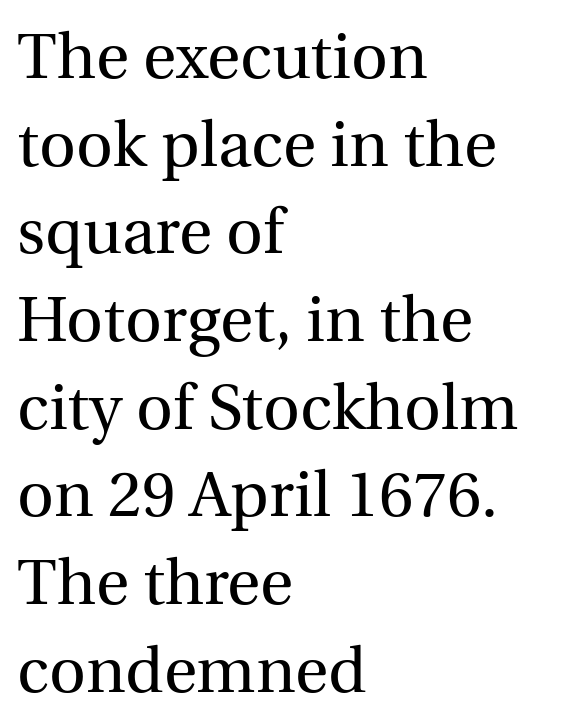
The passage shown is typed in a proportional face where columns would drift. Characters remain perfectly vertical along every line. Type style note: has serifs. Descenders are the only things crossing below the line.
